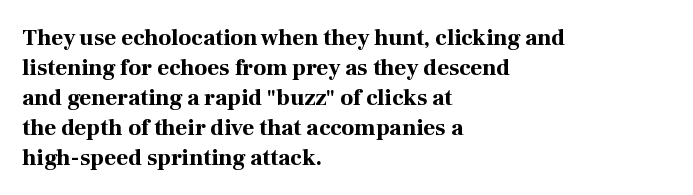
Designer's note — italics off, roman on. Clear beneath every line of the passage. Set as a true bold cut, around the 700 mark. How would I describe the line gaps? Plain and ordinary.
